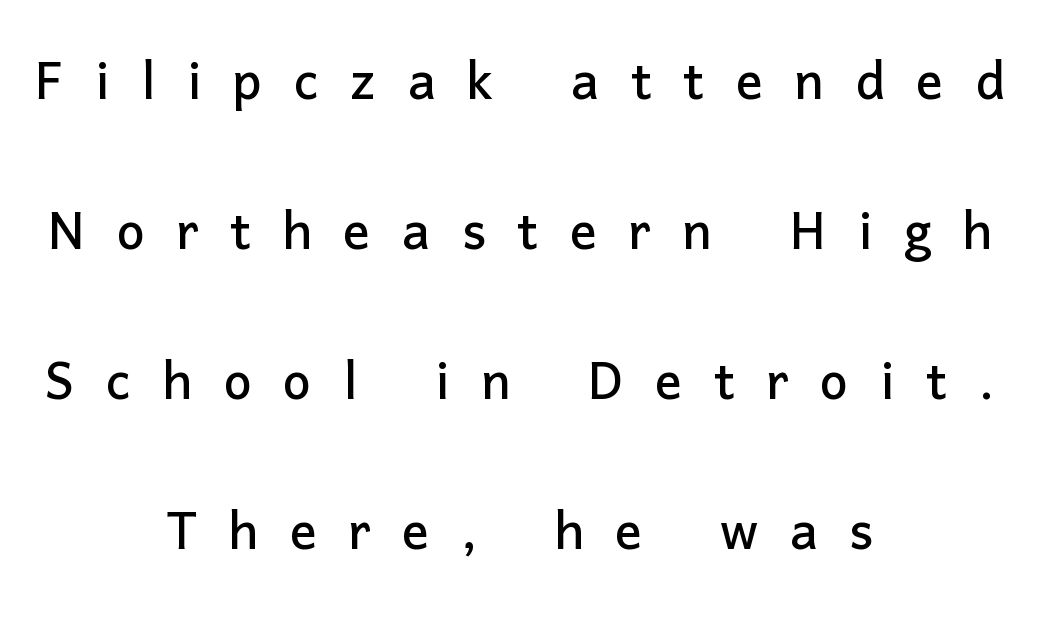
Airy leading. A centered setting, common on invitations and titles, is used for this passage. This sample has the flowing, uneven cadence of proportional lettering. This rendering widens character spacing well past its baseline value.
